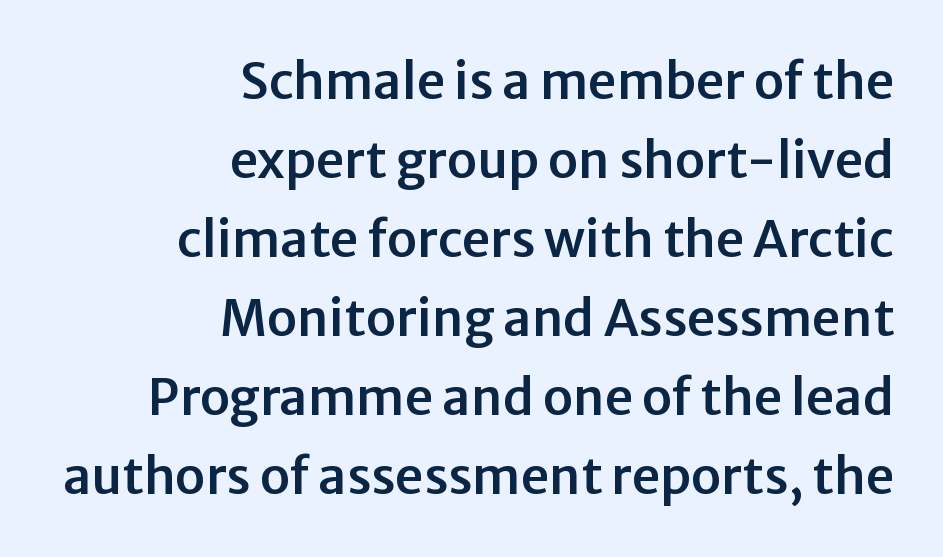
{"serif": "no", "italic": "no", "width": "normal", "stroke_contrast": "low", "x_height": "medium", "monospaced": "no", "underline": "no", "align": "right", "line_spacing": "normal", "line_spacing_ratio": 1.58, "letter_spacing": "normal", "letter_spacing_em": 0.0, "glyph_px": 50}
